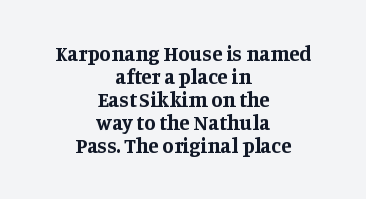
The image shows 21 px bold type, upright; set centered, tight line spacing (1.1x), normal letter spacing, not underlined.
